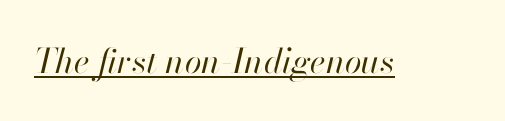
The face used here has a pronounced slope to its letters. No extra tracking has been applied to these lines. Caption: face not bold, strokes unweighted. This sample carries an underscore along the baseline area. The face used here is proportionally spaced, like ordinary book or web type.
